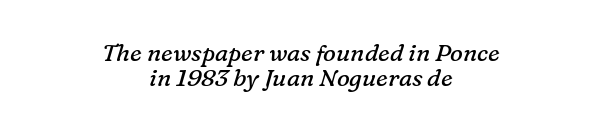
The image shows 24 px text type, italic (leaning right); set centered, tight line spacing (1.06x), normal letter spacing, not underlined.
